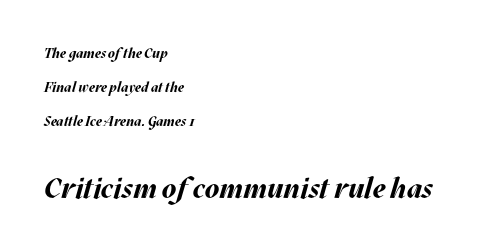
Q: Is the text bold? A: Yes.
Q: Is the text italic (slanted)? A: Yes, it leans right by about 17 degrees.
Q: Is the text underlined? A: No.
Q: How is the paragraph aligned? A: Left-aligned.
Q: Is the spacing between letters normal or unusually wide? A: Normal.
Q: Is the spacing between lines tight, normal or loose? A: Loose.
Q: Which block of text is set in a larger size, the first (top) or the second (bottom)? A: The second (bottom) one.
Q: Width (condensed, normal, or wide)? A: Normal.
Q: Stroke contrast? A: Medium.
Q: x-height? A: Large.
Q: Monospaced? A: No.
